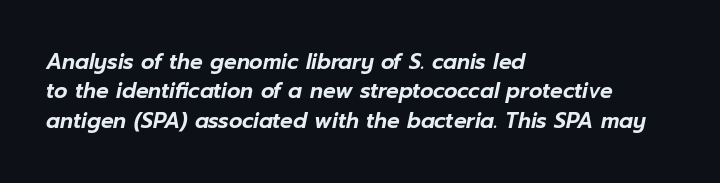
{"italic": "yes", "lean": "right", "slant_degrees": 12, "underline": "no", "align": "left", "line_spacing": "normal", "line_spacing_ratio": 1.4, "letter_spacing": "normal", "letter_spacing_em": 0.0, "glyph_px": 21}
